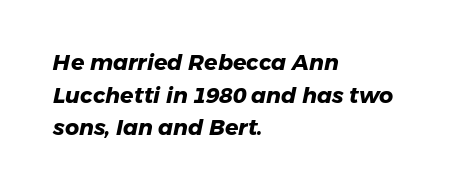
Q: Is the text bold? A: Yes.
Q: Is the text underlined? A: No.
Q: How is the paragraph aligned? A: Left-aligned.
Q: Is the spacing between letters normal or unusually wide? A: Normal.
Q: Is the spacing between lines tight, normal or loose? A: Normal.
